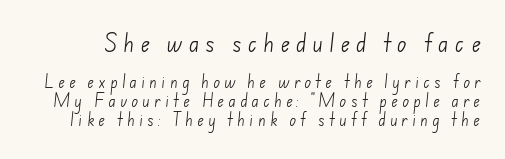
Q: Is the text bold? A: No.
Q: Is the text underlined? A: No.
Q: Is the spacing between letters normal or unusually wide? A: Unusually wide.
Q: Is the spacing between lines tight, normal or loose? A: Normal.
Q: Which block of text is set in a larger size, the first (top) or the second (bottom)? A: The first (top) one.
